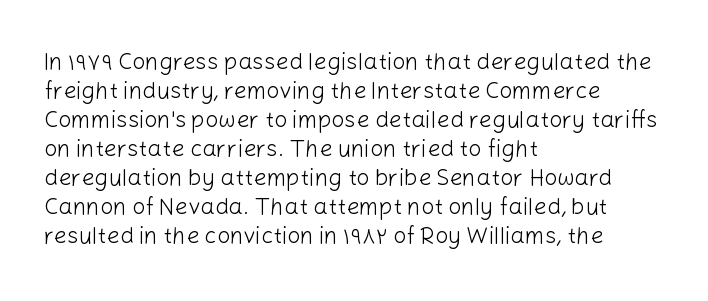
A typesetter would call this zero additional tracking. If you drew a line through each stem, it would be perfectly vertical. This block has exactly the height ordinary leading produces. Teacher's note: observe the even left margin — that is flush-left alignment. The area under the type is left untouched. This is not heavy type; no bold has been used.
